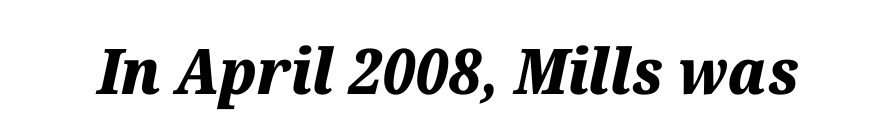
The image shows 63 px heavy type, italic (leaning right); set normal letter spacing, not underlined; medium stroke contrast and a medium x-height.
